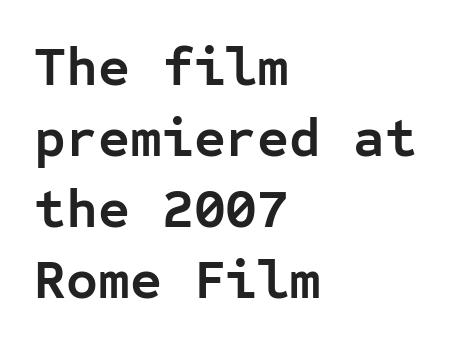
How are the letters spaced? Ordinarily, with no added tracking. Bare-footed words on every line. Pretty heavy lettering here — definitely bold. The type sits square on the baseline with zero lean.
